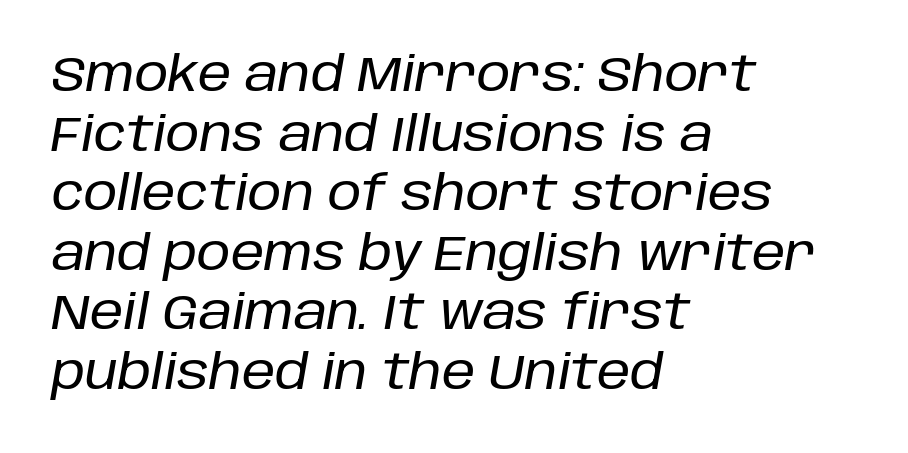
Tracking here is standard; glyphs follow each other at the usual distance. Looks like regular typesetting: each glyph gets only the width it needs. The ragged edge is on the right, which tells us the setting is flush left. The letters are slanted; this is an italic face. Type without underlining.
